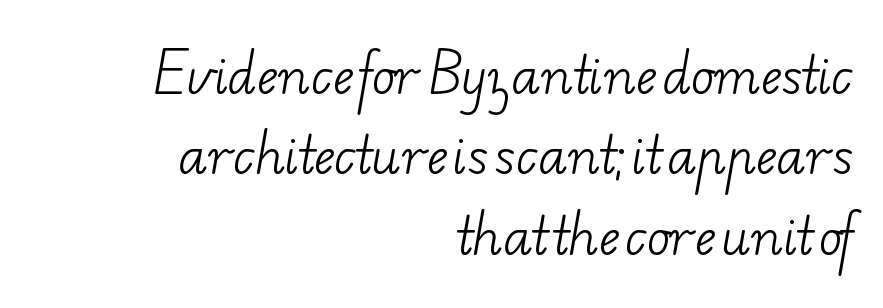
The image shows 49 px light, wide serif type; set right-aligned, normal line spacing (1.64x), normal letter spacing, not underlined; low stroke contrast and a small x-height.
